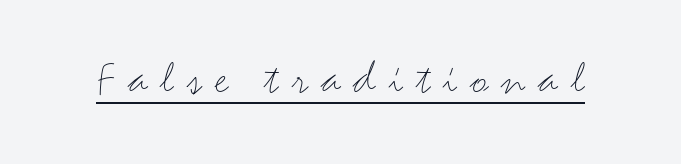
{"serif": "no", "bold": "no", "weight": "light", "width": "wide", "stroke_contrast": "medium", "x_height": "small", "monospaced": "no", "underline": "yes", "letter_spacing": "wide", "letter_spacing_em": 0.27, "glyph_px": 48}
